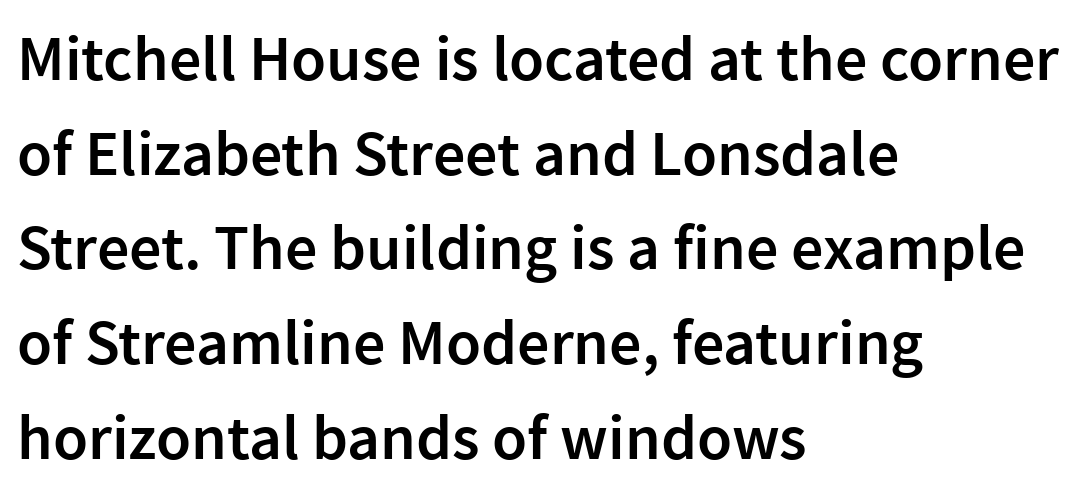
The image shows 64 px semibold sans-serif type, upright; set left-aligned, normal line spacing (1.48x), normal letter spacing, not underlined; a medium x-height.
